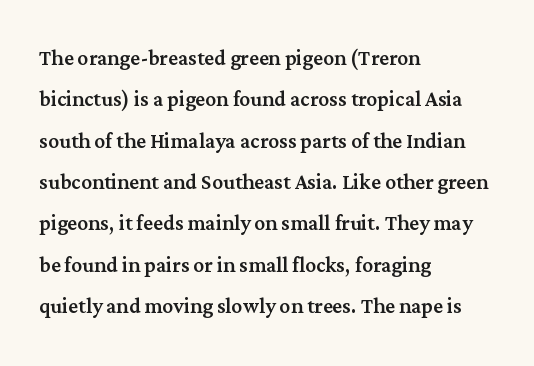
Successive baselines arrive at the customary interval. Short and long lines alike share a common starting point at left. Italic: no, the glyphs are upright roman. Short note: letters normally spaced. Quick note: underline off.
